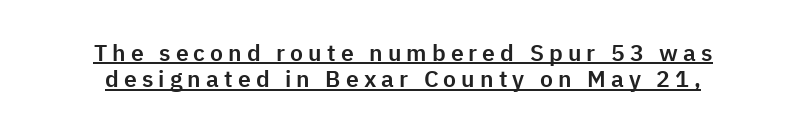
{"italic": "no", "underline": "yes", "align": "center", "line_spacing": "tight", "line_spacing_ratio": 1.15, "letter_spacing": "wide", "letter_spacing_em": 0.22, "glyph_px": 23}
